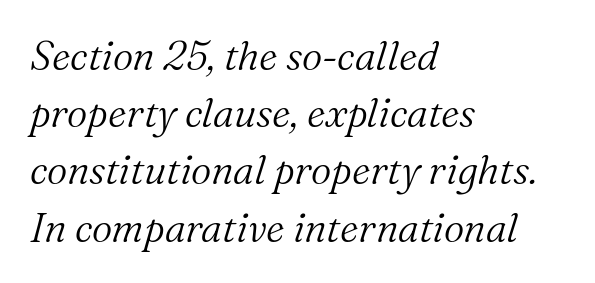
The image shows 40 px light serif type, italic (leaning right); set left-aligned, normal line spacing (1.43x), normal letter spacing, not underlined; medium stroke contrast and a medium x-height.
